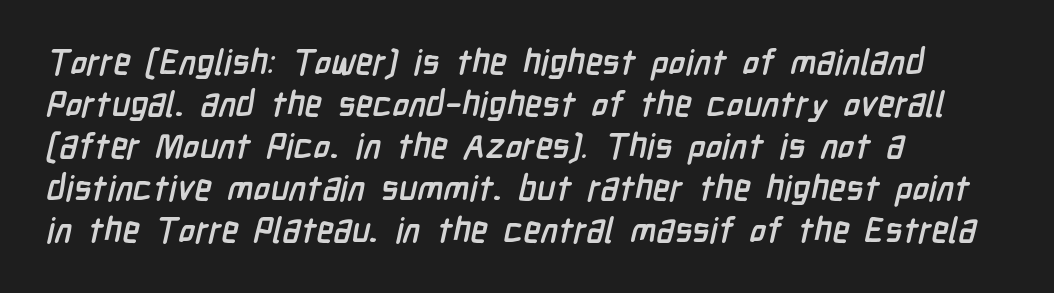
{"serif": "no", "bold": "yes", "weight": "semibold", "width": "condensed", "stroke_contrast": "low", "x_height": "medium", "monospaced": "no", "underline": "no", "align": "left", "line_spacing_ratio": 1.2, "letter_spacing": "normal", "letter_spacing_em": 0.0, "glyph_px": 35}
